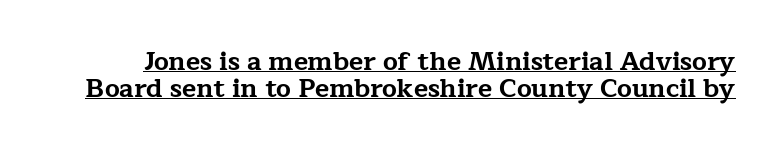
{"italic": "no", "bold": "yes", "underline": "yes", "line_spacing": "tight", "line_spacing_ratio": 1.03, "letter_spacing": "normal", "letter_spacing_em": 0.0, "glyph_px": 26}
